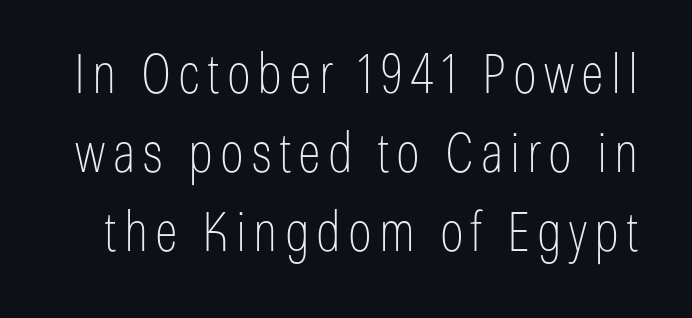
Q: Is the text bold? A: No.
Q: Is the text italic (slanted)? A: No, it is upright.
Q: Is the typeface a serif or a sans-serif typeface? A: Sans-serif.
Q: Is the text underlined? A: No.
Q: Is the spacing between lines tight, normal or loose? A: Normal.
Q: Width (condensed, normal, or wide)? A: Condensed.
Q: Stroke contrast? A: Low.
Q: x-height? A: Medium.
Q: Monospaced? A: No.
